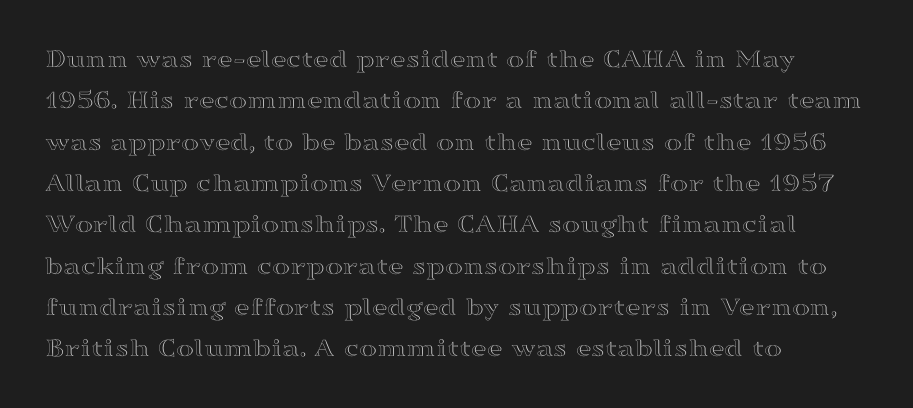
The image shows 27 px text type, upright; set left-aligned, normal line spacing (1.53x), normal letter spacing, not underlined.
